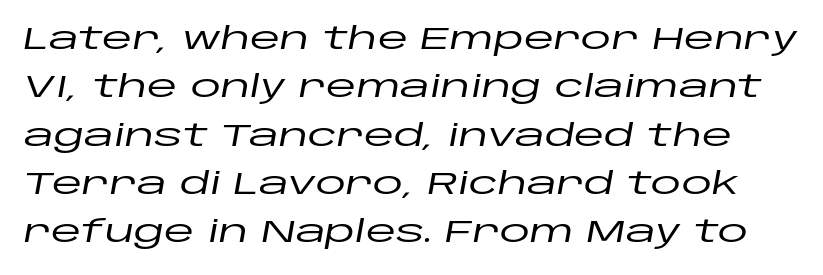
{"italic": "yes", "lean": "right", "slant_degrees": 10, "width": "wide", "stroke_contrast": "low", "x_height": "large", "monospaced": "no", "underline": "no", "line_spacing": "normal", "line_spacing_ratio": 1.56, "letter_spacing": "normal", "letter_spacing_em": 0.0, "glyph_px": 31}
